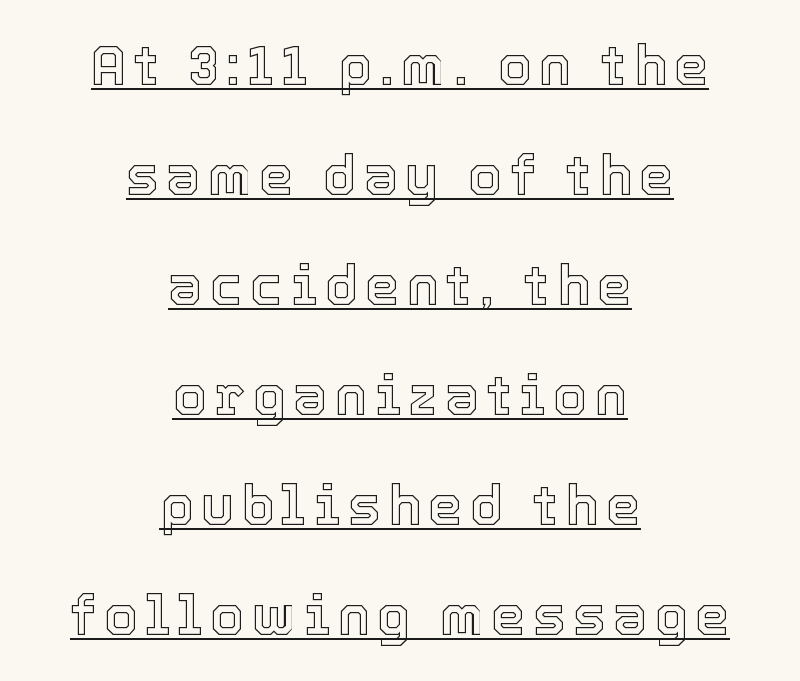
The image shows 55 px text type, upright; set centered, loose line spacing (2.0x), underlined; a medium x-height.
